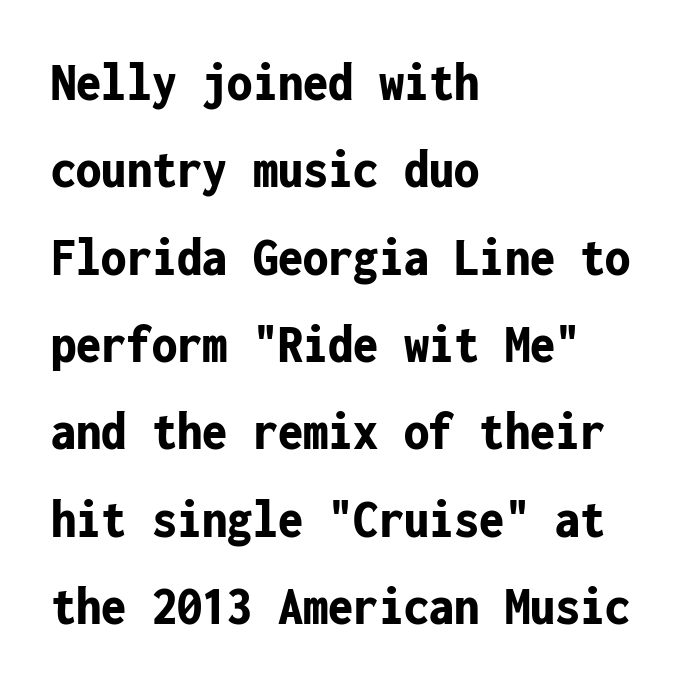
The rendering uses typewriter-style spacing with identical character cells. The words here are not underlined. Leading matches the norm, producing a regular column. The characters look thick and weighty, a clear bold. The rendering keeps characters at their native spacing. Are there feet on the stems? There aren't — it's a sans.
